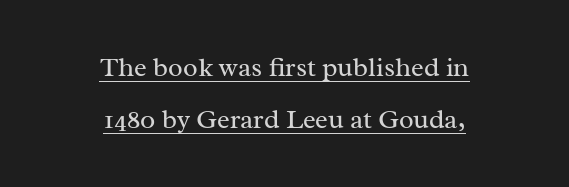
The image shows 27 px text type, upright; set centered, loose line spacing (1.94x), normal letter spacing, underlined.
